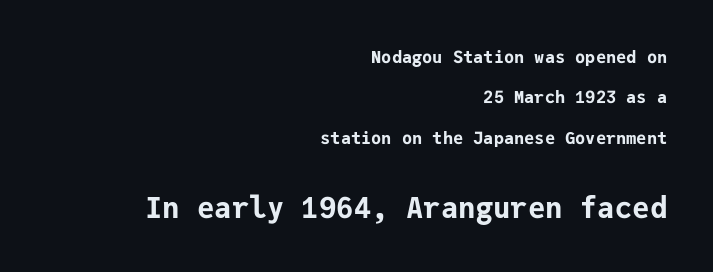
{"serif": "no", "italic": "no", "bold": "yes", "weight": "bold", "width": "normal", "stroke_contrast": "low", "x_height": "medium", "monospaced": "yes", "underline": "no", "align": "right", "line_spacing": "loose", "line_spacing_ratio": 2.37, "letter_spacing": "normal", "letter_spacing_em": 0.0, "larger_block": "second", "size_ratio": 1.71, "glyph_px": 29}
